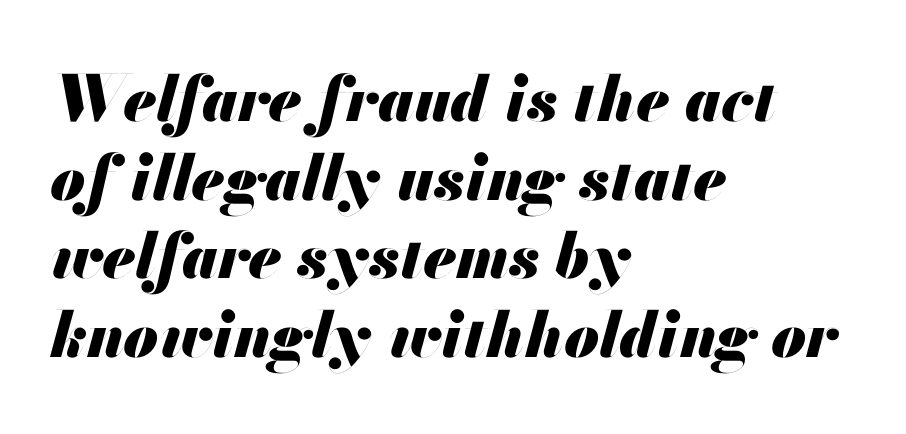
Do the characters align in a grid? No, the font is proportional. Rendered with sloped, italic letterforms. Spacing between characters is what you'd get straight out of the box. The words here are not underlined. Is the block centered? No — it sits flush against the left margin. The characters look thick and weighty, a clear bold.
